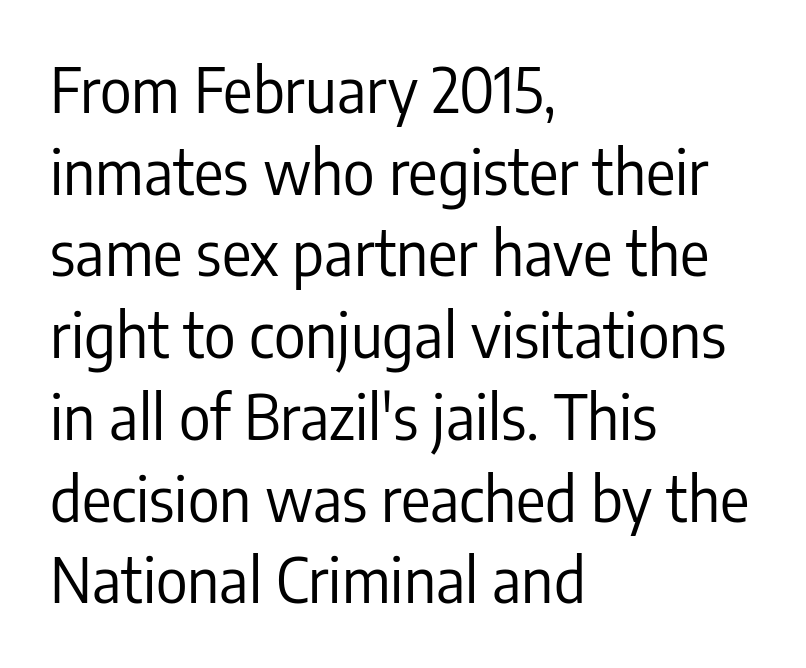
The image shows 61 px regular-weight, condensed sans-serif type, upright; set left-aligned, normal line spacing (1.34x), normal letter spacing, not underlined; low stroke contrast and a medium x-height.
